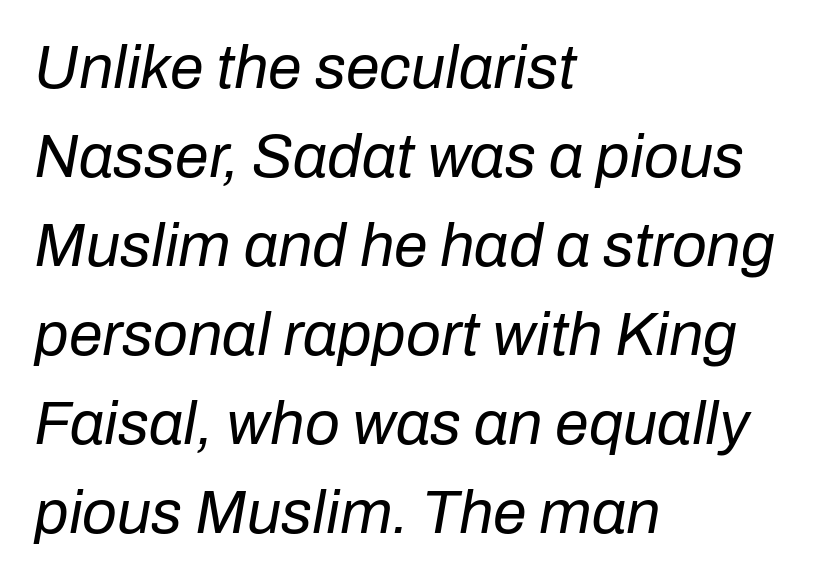
The image shows 61 px regular-weight type, italic (leaning right); set left-aligned, normal line spacing (1.46x), normal letter spacing, not underlined; low stroke contrast and a medium x-height.
